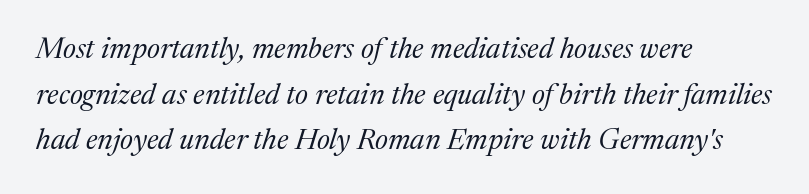
Teacher's note: observe the even left margin — that is flush-left alignment. Varying glyph widths throughout — classic text-font behaviour. Slanted lettering throughout. No word sits above an underline. Tracking here is standard; glyphs follow each other at the usual distance.
